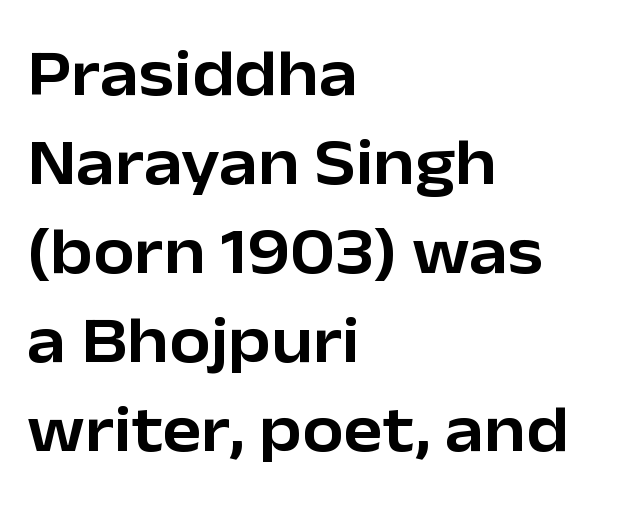
Q: Is the text italic (slanted)? A: No, it is upright.
Q: Is the typeface a serif or a sans-serif typeface? A: Sans-serif.
Q: Is the text underlined? A: No.
Q: How is the paragraph aligned? A: Left-aligned.
Q: Is the spacing between letters normal or unusually wide? A: Normal.
Q: Is the spacing between lines tight, normal or loose? A: Normal.
Q: Width (condensed, normal, or wide)? A: Normal.
Q: Stroke contrast? A: Low.
Q: x-height? A: Medium.
Q: Monospaced? A: No.
